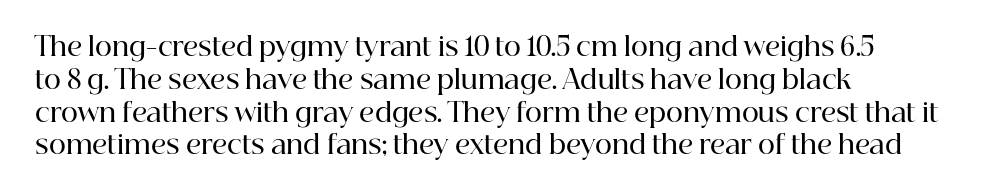
{"italic": "no", "bold": "semi", "underline": "no", "align": "left", "line_spacing": "normal", "line_spacing_ratio": 1.26, "letter_spacing": "normal", "letter_spacing_em": 0.0, "glyph_px": 26}
